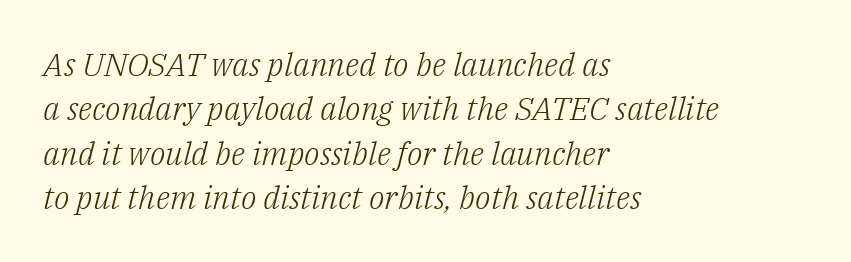
{"serif": "yes", "italic": "yes", "lean": "right", "slant_degrees": 14, "bold": "no", "weight": "light", "width": "normal", "stroke_contrast": "low", "x_height": "medium", "monospaced": "no", "underline": "no", "align": "left", "line_spacing": "normal", "line_spacing_ratio": 1.39, "letter_spacing": "normal", "letter_spacing_em": 0.0, "glyph_px": 32}
